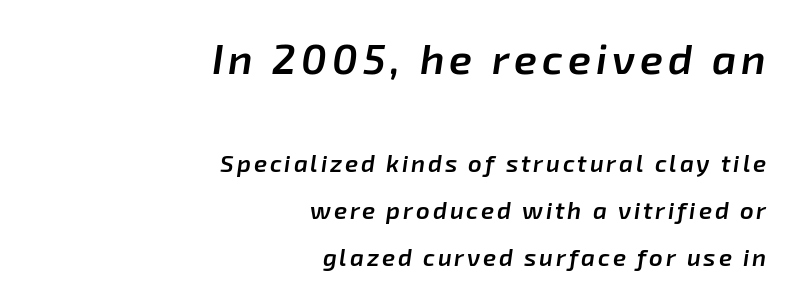
Q: Is the text bold? A: Semi-bold.
Q: Is the text italic (slanted)? A: Yes, it leans right by about 8 degrees.
Q: Is the text underlined? A: No.
Q: How is the paragraph aligned? A: Right-aligned.
Q: Is the spacing between lines tight, normal or loose? A: Loose.
Q: Which block of text is set in a larger size, the first (top) or the second (bottom)? A: The first (top) one.
Q: Width (condensed, normal, or wide)? A: Normal.
Q: Stroke contrast? A: Low.
Q: x-height? A: Medium.
Q: Monospaced? A: No.
